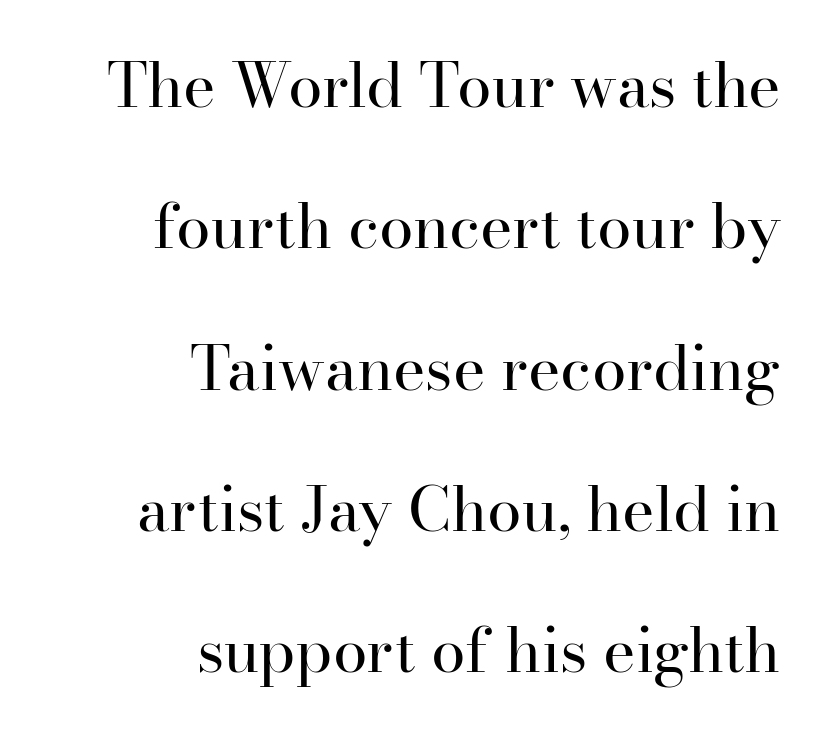
{"serif": "yes", "italic": "no", "bold": "no", "weight": "regular", "width": "normal", "stroke_contrast": "high", "x_height": "small", "monospaced": "no", "underline": "no", "align": "right", "line_spacing": "loose", "line_spacing_ratio": 2.28, "letter_spacing": "normal", "letter_spacing_em": 0.0, "glyph_px": 62}
